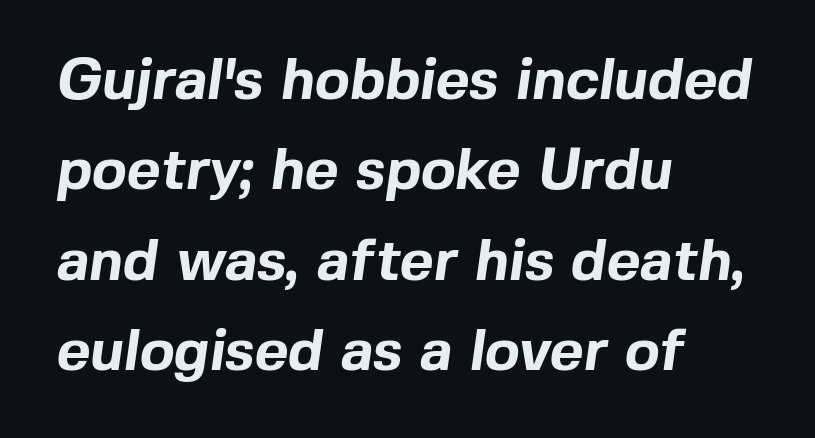
Q: Is the text bold? A: Yes.
Q: Is the typeface a serif or a sans-serif typeface? A: Sans-serif.
Q: Is the text underlined? A: No.
Q: How is the paragraph aligned? A: Left-aligned.
Q: Is the spacing between letters normal or unusually wide? A: Normal.
Q: Is the spacing between lines tight, normal or loose? A: Normal.
Q: Width (condensed, normal, or wide)? A: Normal.
Q: x-height? A: Medium.
Q: Monospaced? A: No.
